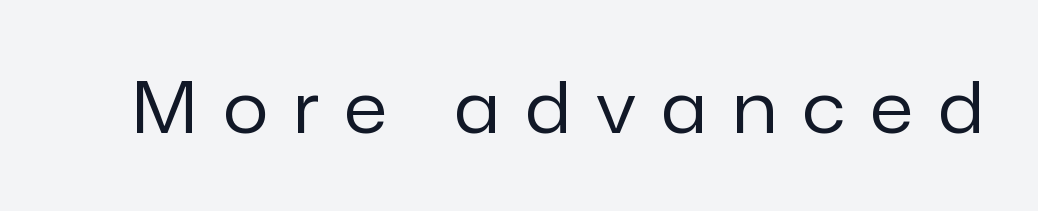
Q: Is the text bold? A: No.
Q: Is the text italic (slanted)? A: No, it is upright.
Q: Is the typeface a serif or a sans-serif typeface? A: Sans-serif.
Q: Is the text underlined? A: No.
Q: Is the spacing between letters normal or unusually wide? A: Unusually wide.
Q: Width (condensed, normal, or wide)? A: Normal.
Q: Stroke contrast? A: Low.
Q: x-height? A: Medium.
Q: Monospaced? A: No.
